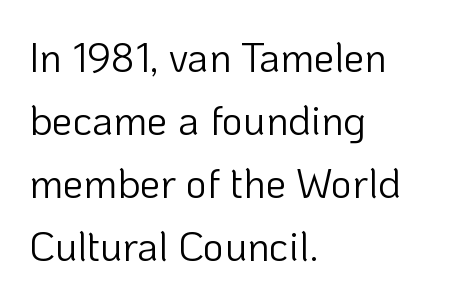
Nobody touched the tracking dial on this one. You could not count columns in this text — the font is proportionally spaced. The letters stand upright; this is a roman face. These lines are composed in type without serifs. The lines in this sample share a left origin and differ only in where they stop. One glance says typical: line gaps are just what's usual.
